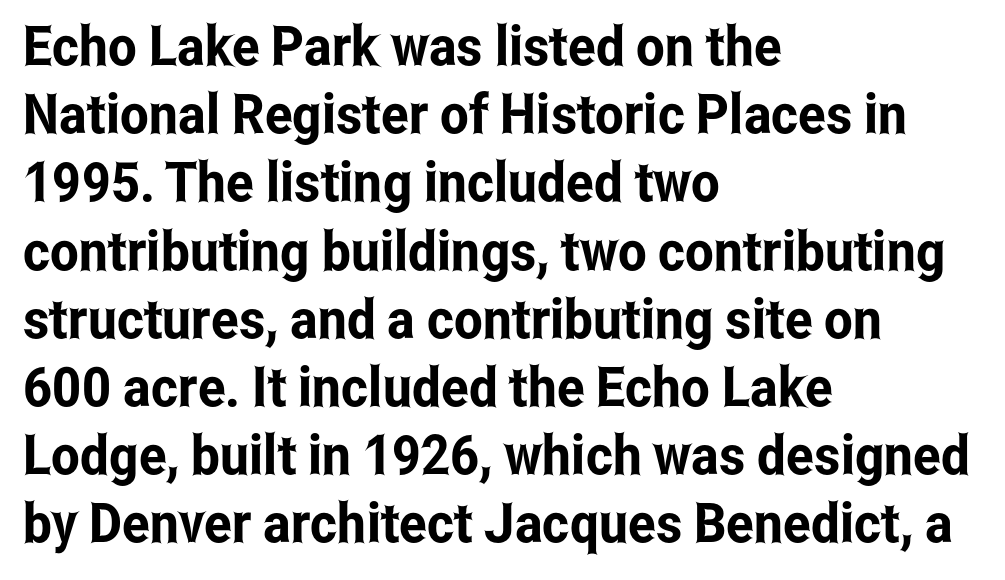
Bare-footed words on every line. Line beginnings align vertically; line endings do not. Each letter's strokes conclude bluntly, with no projecting serifs. Words appear dense and cohesive because spacing is normal. Looks like regular typesetting: each glyph gets only the width it needs. In terms of posture, this sample is upright.
